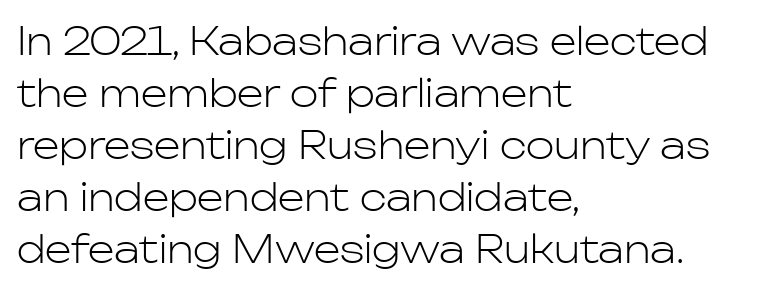
{"serif": "no", "italic": "no", "bold": "no", "weight": "light", "width": "normal", "stroke_contrast": "low", "x_height": "medium", "monospaced": "no", "underline": "no", "align": "left", "line_spacing": "normal", "line_spacing_ratio": 1.37, "letter_spacing": "normal", "letter_spacing_em": 0.0, "glyph_px": 38}
